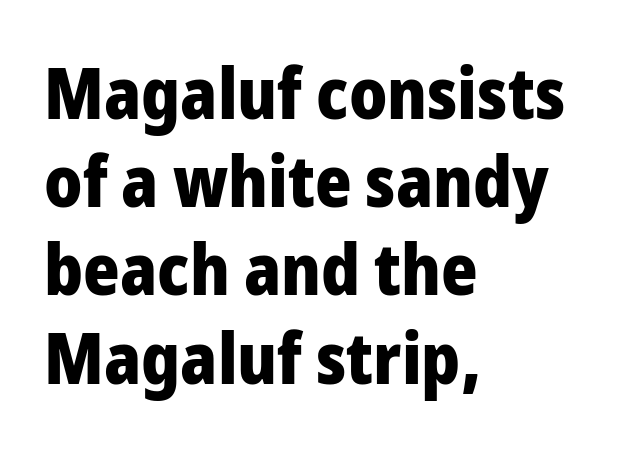
The image shows 70 px heavy sans-serif type, upright; set left-aligned, normal line spacing (1.26x), normal letter spacing, not underlined; low stroke contrast and a medium x-height.
